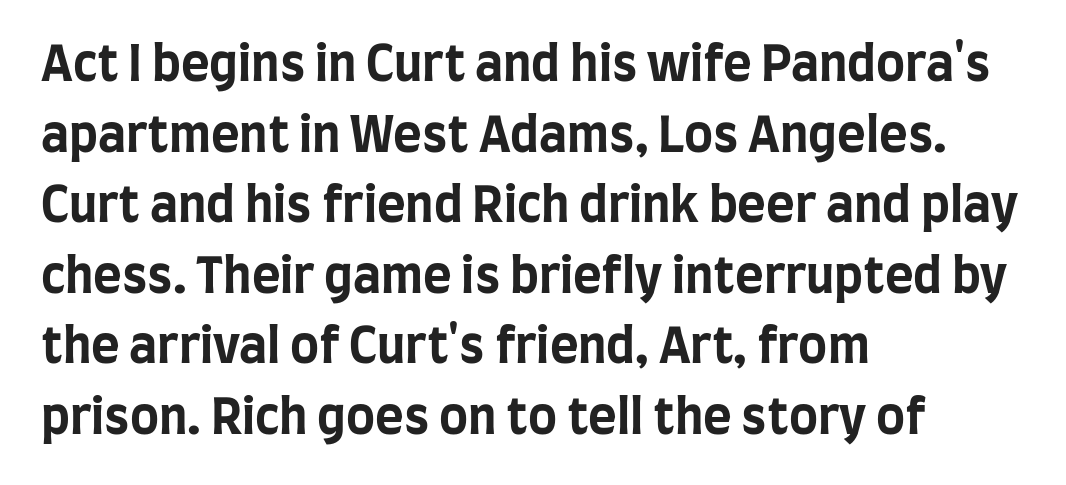
{"serif": "no", "italic": "no", "bold": "yes", "weight": "bold", "width": "condensed", "stroke_contrast": "low", "x_height": "large", "monospaced": "no", "underline": "no", "align": "left", "line_spacing": "normal", "line_spacing_ratio": 1.44, "letter_spacing": "normal", "letter_spacing_em": 0.0, "glyph_px": 49}
